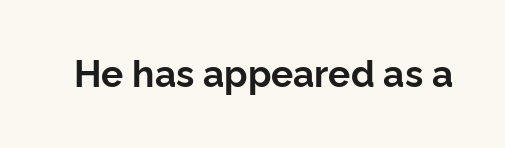
{"serif": "no", "italic": "no", "bold": "yes", "weight": "bold", "width": "normal", "stroke_contrast": "low", "x_height": "medium", "monospaced": "no", "underline": "no", "letter_spacing": "normal", "letter_spacing_em": 0.0, "glyph_px": 37}
